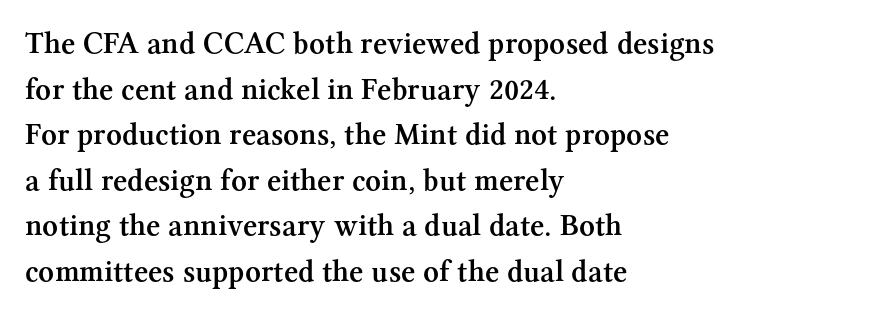
The foot of each line stays bare and open. Inter-character spacing is left at the font's built-in metrics. Italic: no, the glyphs are upright roman. Examine the stroke ends and you'll spot serifs. The face used here is a semibold: visibly heavier than regular, lighter than bold. A typesetter would call this leading conventional body-copy spacing.
